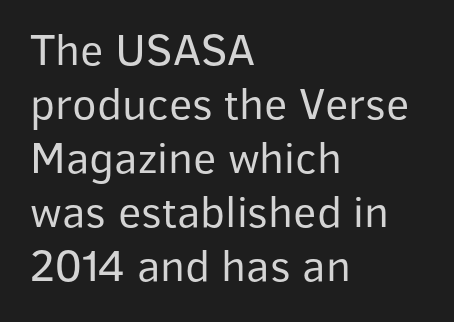
{"serif": "no", "italic": "no", "bold": "no", "weight": "regular", "width": "normal", "stroke_contrast": "low", "x_height": "medium", "monospaced": "no", "underline": "no", "align": "left", "line_spacing_ratio": 1.2, "letter_spacing": "normal", "letter_spacing_em": 0.0, "glyph_px": 45}
